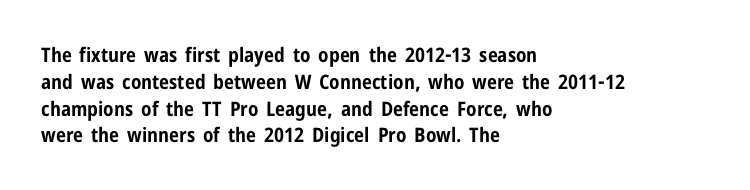
Q: Is the text bold? A: Yes.
Q: Is the text italic (slanted)? A: No, it is upright.
Q: Is the text underlined? A: No.
Q: How is the paragraph aligned? A: Left-aligned.
Q: Is the spacing between letters normal or unusually wide? A: Normal.
Q: Is the spacing between lines tight, normal or loose? A: Normal.
